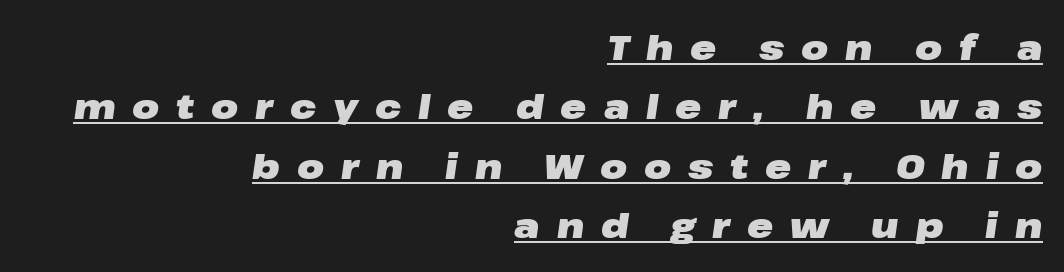
Q: Is the text bold? A: Yes.
Q: Is the text italic (slanted)? A: Yes, it leans right by about 8 degrees.
Q: Is the text underlined? A: Yes.
Q: How is the paragraph aligned? A: Right-aligned.
Q: Is the spacing between letters normal or unusually wide? A: Unusually wide.
Q: Is the spacing between lines tight, normal or loose? A: Normal.
Q: Width (condensed, normal, or wide)? A: Wide.
Q: Stroke contrast? A: Low.
Q: x-height? A: Medium.
Q: Monospaced? A: No.
